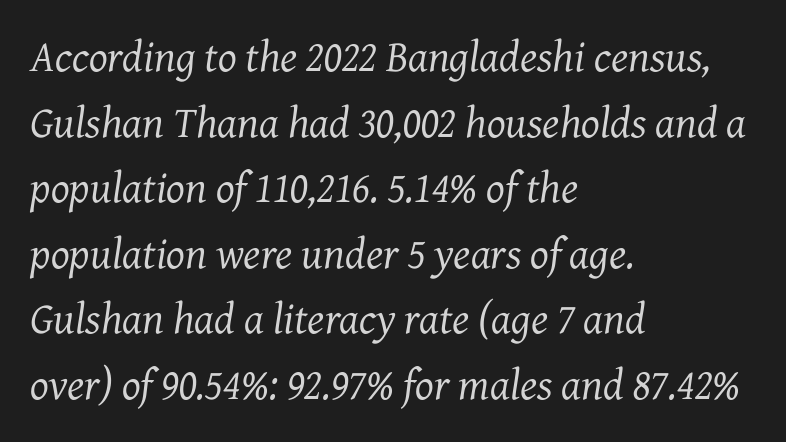
The image shows 44 px regular-weight serif type, italic (leaning right); set left-aligned, normal line spacing (1.49x), normal letter spacing, not underlined; medium stroke contrast and a medium x-height.
